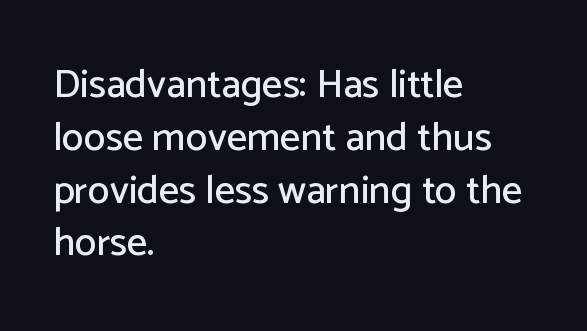
{"serif": "no", "italic": "no", "width": "normal", "stroke_contrast": "low", "x_height": "medium", "monospaced": "no", "underline": "no", "align": "left", "line_spacing": "normal", "line_spacing_ratio": 1.32, "letter_spacing": "normal", "letter_spacing_em": 0.0, "glyph_px": 40}
